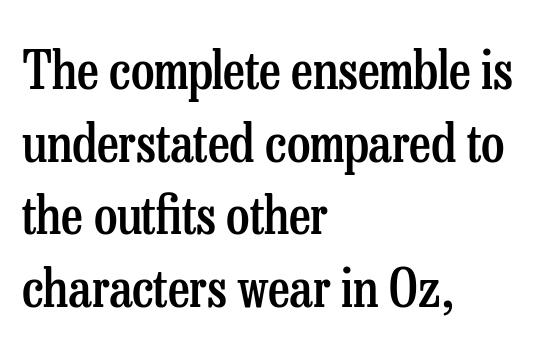
{"serif": "yes", "italic": "no", "bold": "semi", "weight": "semibold", "width": "condensed", "stroke_contrast": "low", "x_height": "medium", "monospaced": "no", "underline": "no", "align": "left", "line_spacing": "normal", "line_spacing_ratio": 1.37, "letter_spacing": "normal", "letter_spacing_em": 0.0, "glyph_px": 53}
